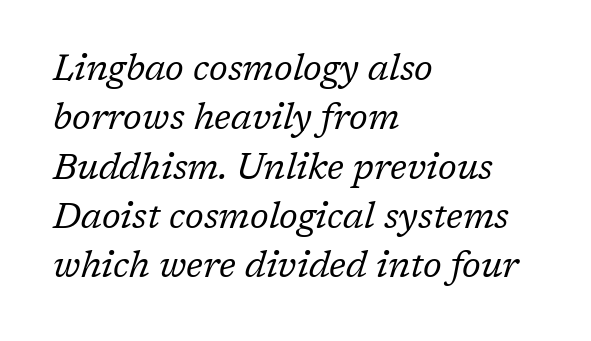
The image shows 36 px regular-weight serif type, italic (leaning right); set left-aligned, normal line spacing (1.37x), normal letter spacing, not underlined; low stroke contrast and a medium x-height.
